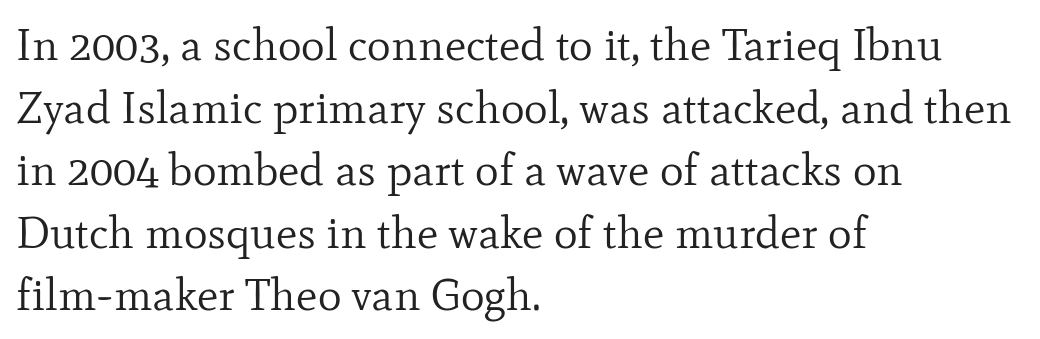
The image shows 45 px regular-weight serif type, upright; set left-aligned, normal line spacing (1.39x), normal letter spacing, not underlined; low stroke contrast and a small x-height.
